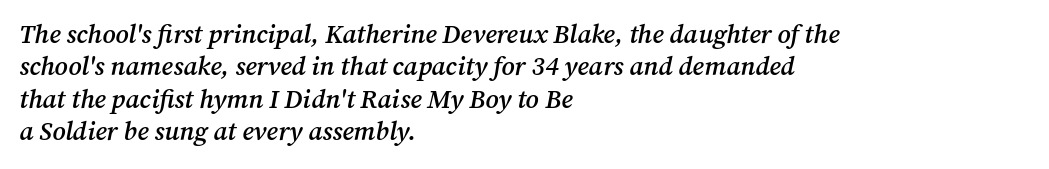
The image shows 26 px text type, italic (leaning right); set left-aligned, normal line spacing (1.25x), normal letter spacing, not underlined.
